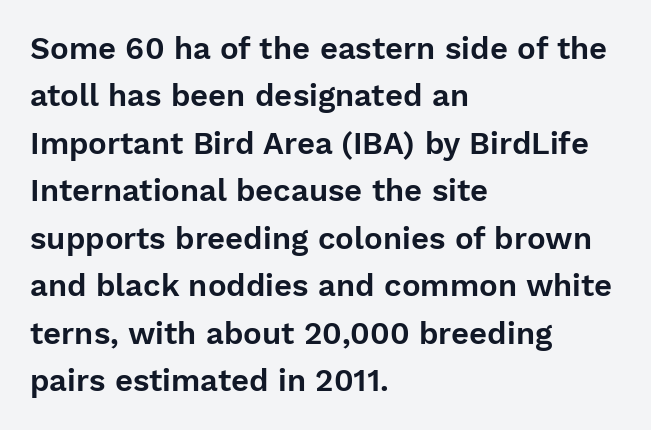
Q: Is the text italic (slanted)? A: No, it is upright.
Q: Is the typeface a serif or a sans-serif typeface? A: Sans-serif.
Q: Is the text underlined? A: No.
Q: How is the paragraph aligned? A: Left-aligned.
Q: Is the spacing between letters normal or unusually wide? A: Normal.
Q: Is the spacing between lines tight, normal or loose? A: Normal.
Q: Width (condensed, normal, or wide)? A: Normal.
Q: Stroke contrast? A: Low.
Q: x-height? A: Medium.
Q: Monospaced? A: No.
